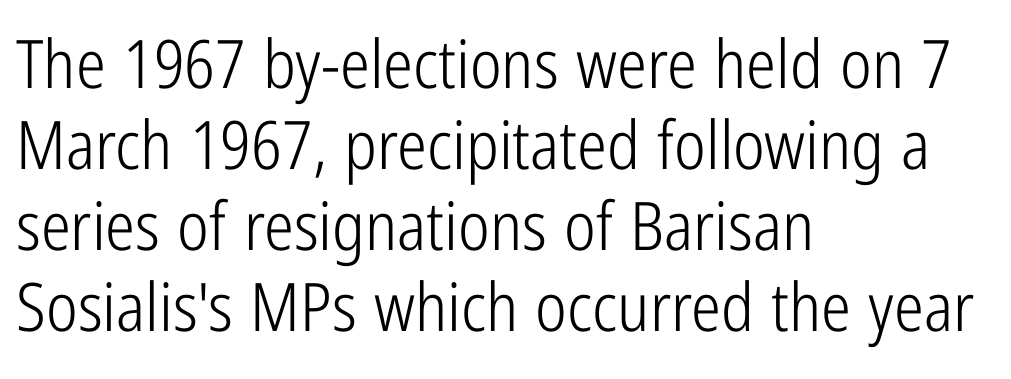
Q: Is the text bold? A: No.
Q: Is the text italic (slanted)? A: No, it is upright.
Q: Is the typeface a serif or a sans-serif typeface? A: Sans-serif.
Q: Is the text underlined? A: No.
Q: How is the paragraph aligned? A: Left-aligned.
Q: Is the spacing between letters normal or unusually wide? A: Normal.
Q: Width (condensed, normal, or wide)? A: Condensed.
Q: Stroke contrast? A: Low.
Q: x-height? A: Medium.
Q: Monospaced? A: No.
